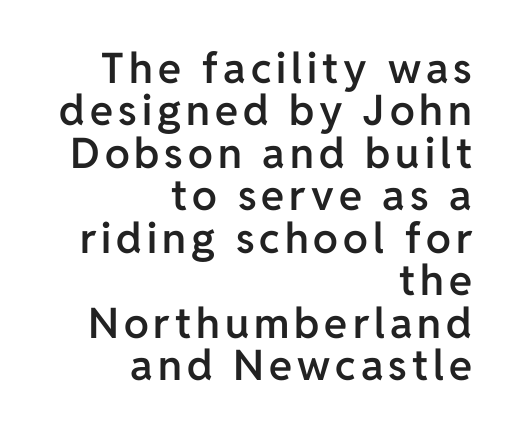
The image shows 42 px semibold sans-serif type, upright; set right-aligned, tight line spacing (1.01x), not underlined; low stroke contrast and a medium x-height.
